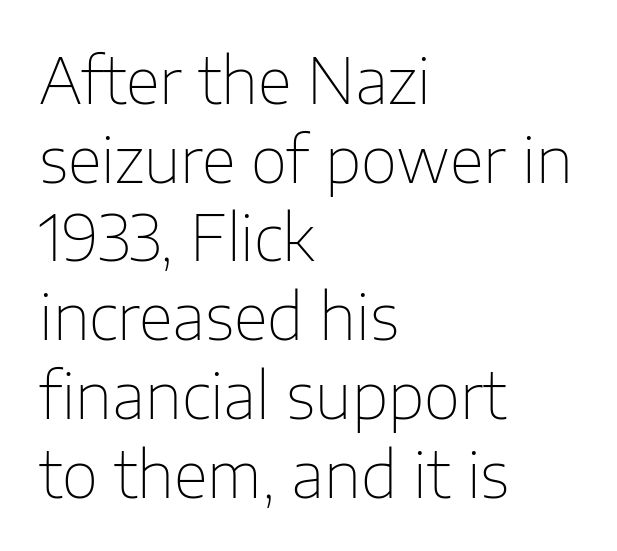
The image shows 63 px thin sans-serif type, upright; set left-aligned, normal line spacing (1.25x), normal letter spacing, not underlined; low stroke contrast and a medium x-height.
